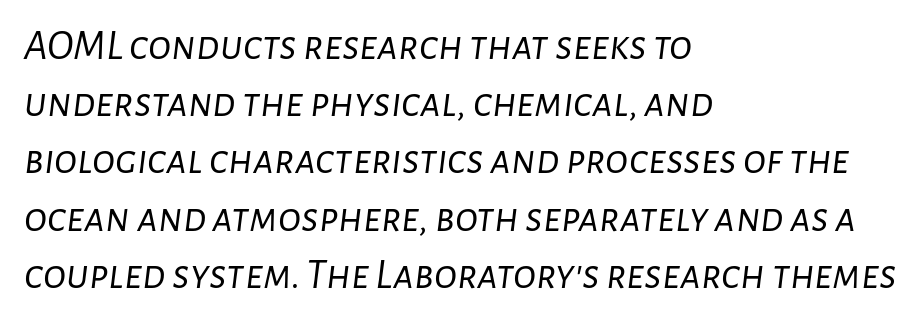
Compared with typical body copy, the letter spacing here is the same. This is oblique type, the kind used for emphasis or titles. Spacing verdict: proportional, widths tailored to each character. Leading matches the norm, producing a regular column. The gap between lines stays unmarked. A quiet, ordinary-to-light weight characterises the typeface.
